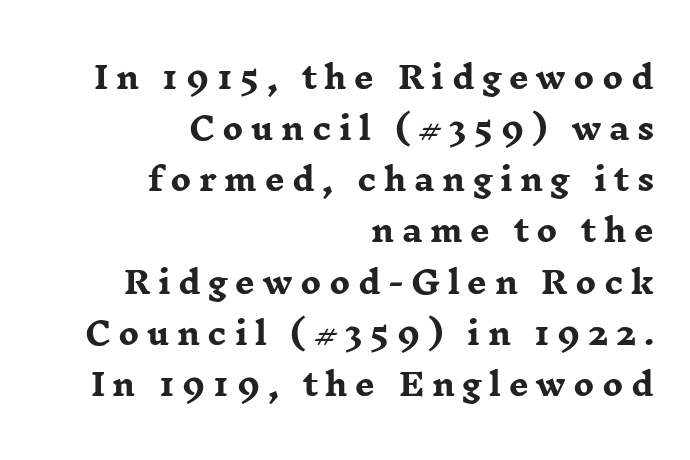
{"serif": "yes", "italic": "no", "bold": "yes", "weight": "heavy", "width": "wide", "stroke_contrast": "low", "x_height": "medium", "monospaced": "no", "underline": "no", "align": "right", "line_spacing": "normal", "line_spacing_ratio": 1.65, "letter_spacing": "wide", "letter_spacing_em": 0.24, "glyph_px": 31}
